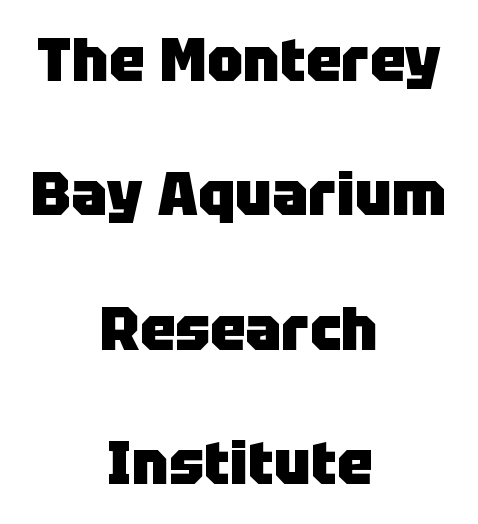
{"serif": "no", "italic": "no", "bold": "yes", "weight": "heavy", "width": "normal", "stroke_contrast": "low", "x_height": "large", "monospaced": "no", "underline": "no", "align": "center", "line_spacing": "loose", "line_spacing_ratio": 2.24, "letter_spacing": "normal", "letter_spacing_em": 0.0, "glyph_px": 60}
